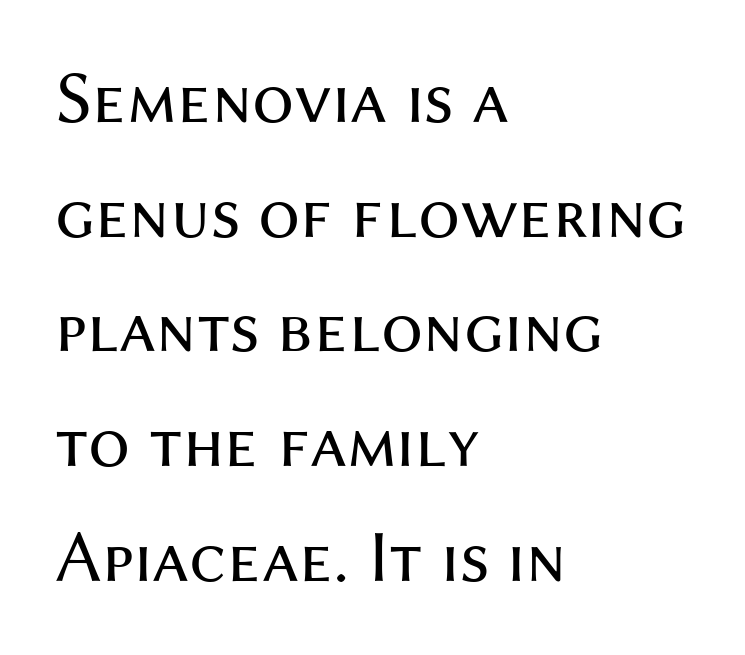
The image shows 74 px regular-weight sans-serif type, upright; set left-aligned, normal line spacing (1.55x), normal letter spacing, not underlined; medium stroke contrast and a medium x-height.
